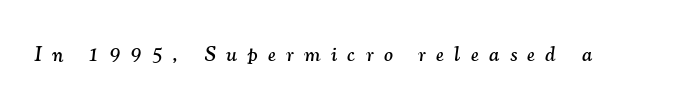
{"italic": "yes", "lean": "right", "slant_degrees": 7, "underline": "no", "letter_spacing": "wide", "letter_spacing_em": 0.5, "glyph_px": 21}
